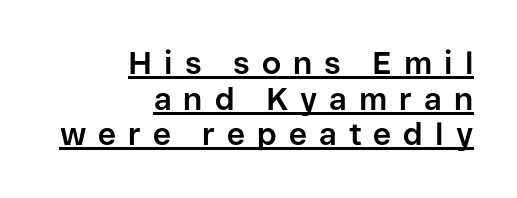
The image shows 31 px bold sans-serif type, upright; set right-aligned, tight line spacing (1.15x), unusually wide letter spacing (+0.39 em), underlined; low stroke contrast and a medium x-height.
